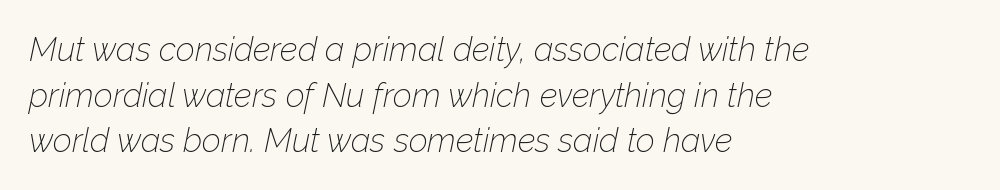
The font sits on the lighter half of the weight spectrum, regular included. This is oblique type, the kind used for emphasis or titles. This rendering uses left alignment, leaving the right contour irregular. Only glyphs here, with clear space below each row. The rendering uses natural spacing where letterforms have individual widths. The rendering uses a moderate line-height, typical for paragraphs.
